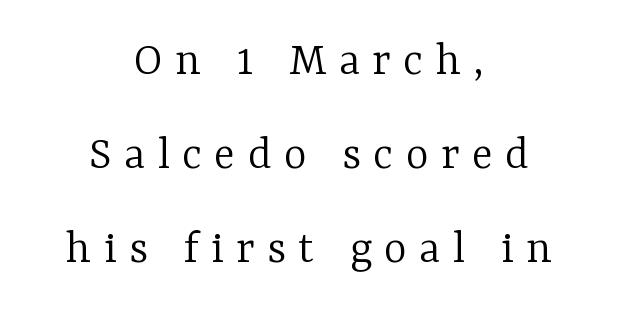
Q: Is the text bold? A: No.
Q: Is the text italic (slanted)? A: No, it is upright.
Q: Is the typeface a serif or a sans-serif typeface? A: Serif.
Q: Is the text underlined? A: No.
Q: How is the paragraph aligned? A: Centered.
Q: Is the spacing between letters normal or unusually wide? A: Unusually wide.
Q: Is the spacing between lines tight, normal or loose? A: Loose.
Q: Width (condensed, normal, or wide)? A: Normal.
Q: Stroke contrast? A: Low.
Q: x-height? A: Medium.
Q: Monospaced? A: No.
